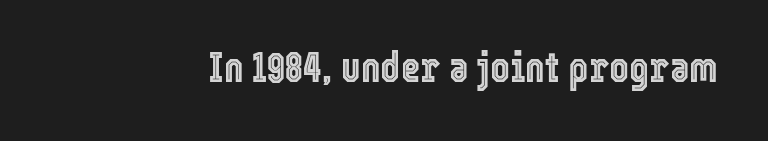
The image shows 42 px condensed type, upright; set normal letter spacing, not underlined; a medium x-height.
